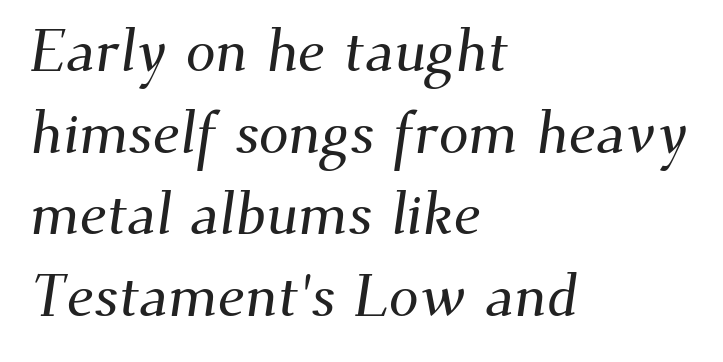
The image shows 60 px serif type; set left-aligned, normal line spacing (1.36x), normal letter spacing, not underlined; medium stroke contrast and a small x-height.
